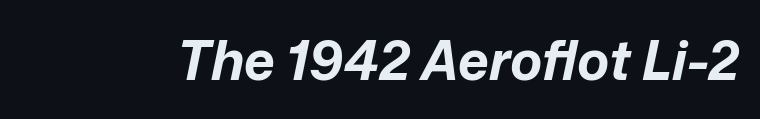
The image shows 54 px bold type, italic (leaning right); set normal letter spacing, not underlined; low stroke contrast and a medium x-height.
